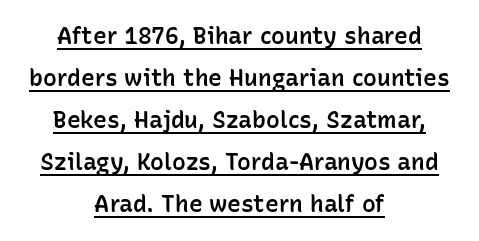
The image shows 23 px text type, upright; set centered, line spacing 1.83x, normal letter spacing, underlined.
